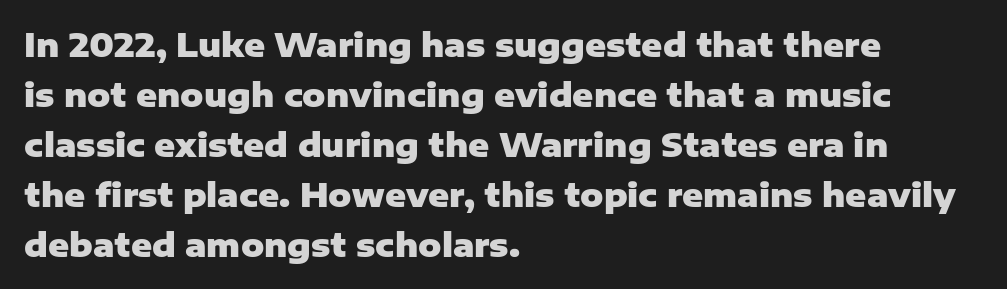
{"serif": "no", "italic": "no", "bold": "yes", "weight": "heavy", "width": "normal", "stroke_contrast": "low", "x_height": "medium", "monospaced": "no", "underline": "no", "align": "left", "line_spacing": "normal", "line_spacing_ratio": 1.56, "letter_spacing": "normal", "letter_spacing_em": 0.0, "glyph_px": 32}
